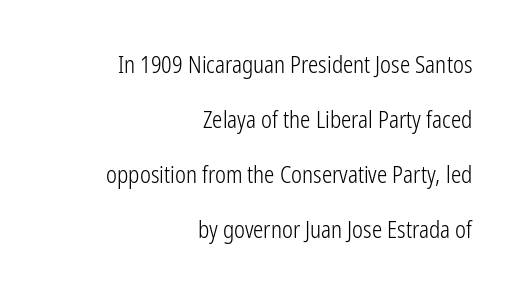
These lines stand farther apart than default settings would place them. The passage shown is not underscored anywhere. Ascenders rise straight up at ninety degrees. Does the copy run flush right? Yes — the right margin is perfectly even. The type is set solid horizontally, with unmodified tracking. Think standard paragraph weight, or any step lighter than that.
